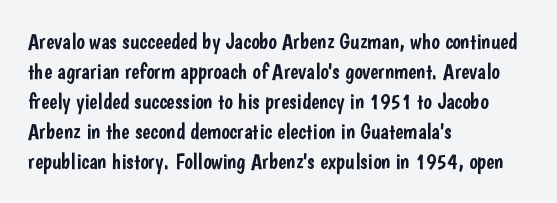
{"italic": "no", "underline": "no", "align": "left", "line_spacing": "normal", "line_spacing_ratio": 1.36, "letter_spacing": "normal", "letter_spacing_em": 0.0, "glyph_px": 22}
